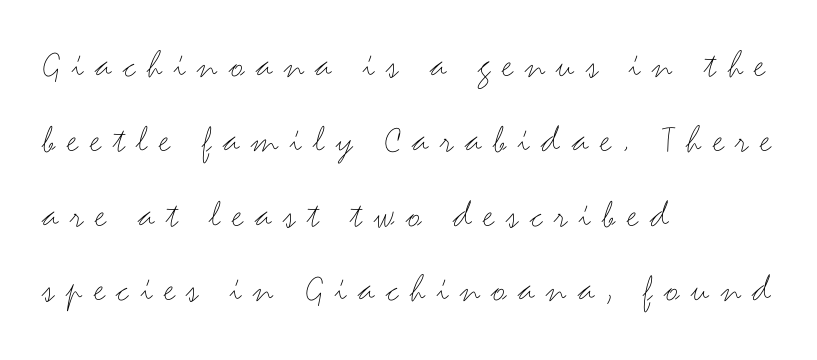
Q: Is the text bold? A: No.
Q: Is the text italic (slanted)? A: Yes.
Q: Is the typeface a serif or a sans-serif typeface? A: Sans-serif.
Q: Is the text underlined? A: No.
Q: How is the paragraph aligned? A: Left-aligned.
Q: Is the spacing between letters normal or unusually wide? A: Unusually wide.
Q: Width (condensed, normal, or wide)? A: Wide.
Q: Stroke contrast? A: Medium.
Q: x-height? A: Small.
Q: Monospaced? A: No.
